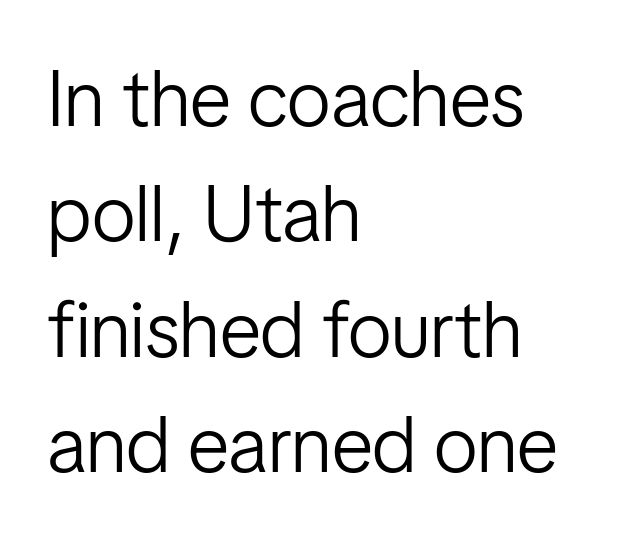
Q: Is the text bold? A: No.
Q: Is the text italic (slanted)? A: No, it is upright.
Q: Is the typeface a serif or a sans-serif typeface? A: Sans-serif.
Q: Is the text underlined? A: No.
Q: How is the paragraph aligned? A: Left-aligned.
Q: Is the spacing between letters normal or unusually wide? A: Normal.
Q: Is the spacing between lines tight, normal or loose? A: Normal.
Q: Width (condensed, normal, or wide)? A: Condensed.
Q: Stroke contrast? A: Low.
Q: x-height? A: Medium.
Q: Monospaced? A: No.
